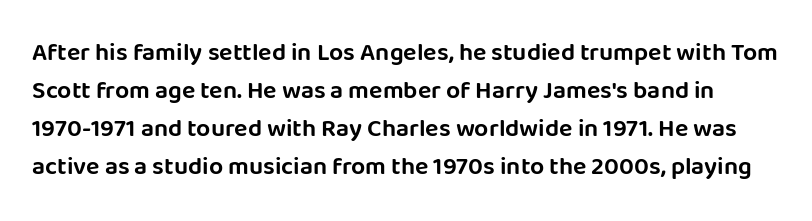
Q: Is the text italic (slanted)? A: No, it is upright.
Q: Is the text underlined? A: No.
Q: Is the spacing between letters normal or unusually wide? A: Normal.
Q: Is the spacing between lines tight, normal or loose? A: Normal.
